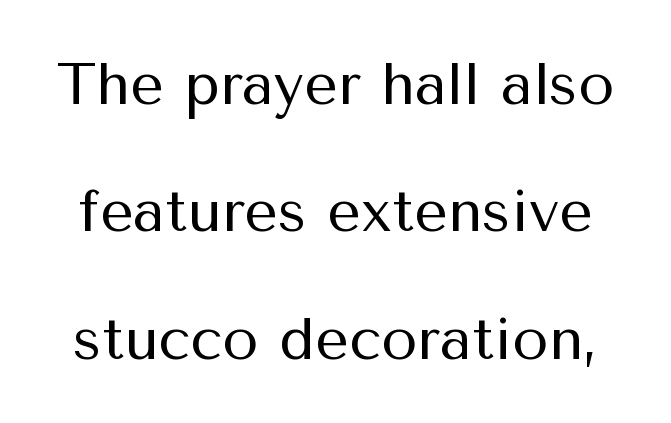
The image shows 59 px regular-weight sans-serif type, upright; set loose line spacing (2.16x), normal letter spacing, not underlined; medium stroke contrast and a medium x-height.
